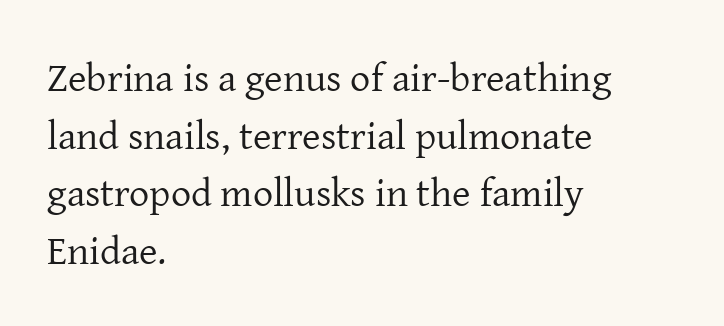
The image shows 40 px regular-weight serif type, upright; set left-aligned, normal line spacing (1.44x), normal letter spacing, not underlined; low stroke contrast and a medium x-height.
